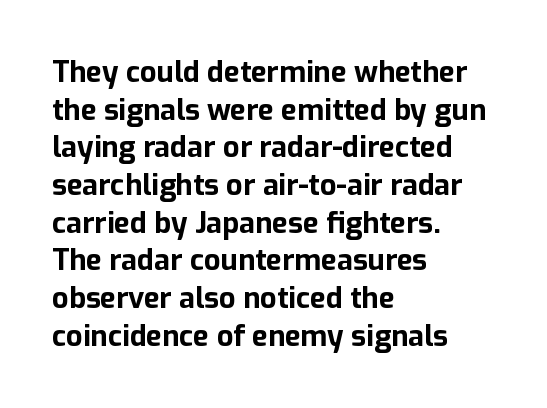
{"serif": "no", "italic": "no", "bold": "yes", "weight": "bold", "width": "normal", "stroke_contrast": "low", "x_height": "medium", "monospaced": "no", "underline": "no", "align": "left", "line_spacing": "normal", "line_spacing_ratio": 1.3, "letter_spacing": "normal", "letter_spacing_em": 0.0, "glyph_px": 29}
